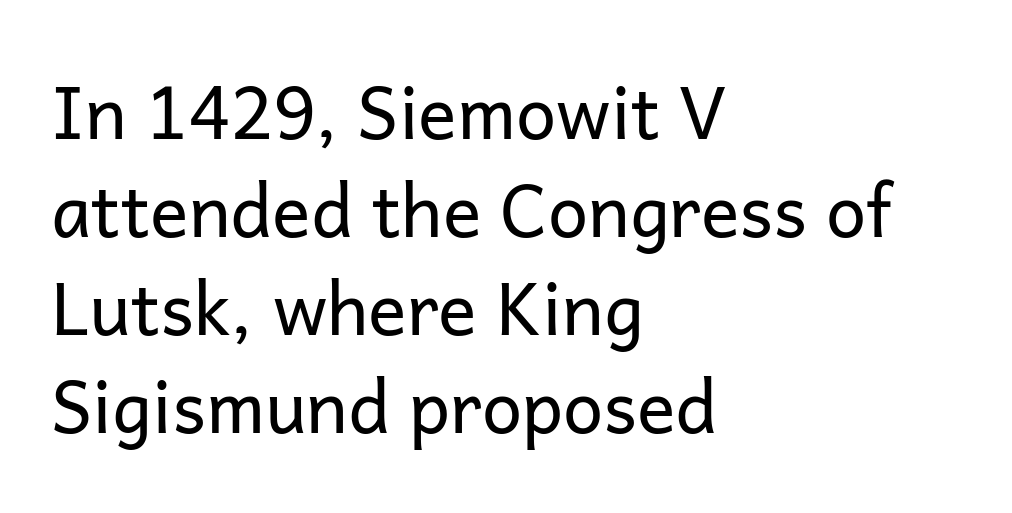
{"serif": "no", "italic": "no", "bold": "no", "weight": "regular", "width": "normal", "stroke_contrast": "low", "x_height": "medium", "monospaced": "no", "underline": "no", "align": "left", "line_spacing": "normal", "line_spacing_ratio": 1.36, "letter_spacing": "normal", "letter_spacing_em": 0.0, "glyph_px": 72}
